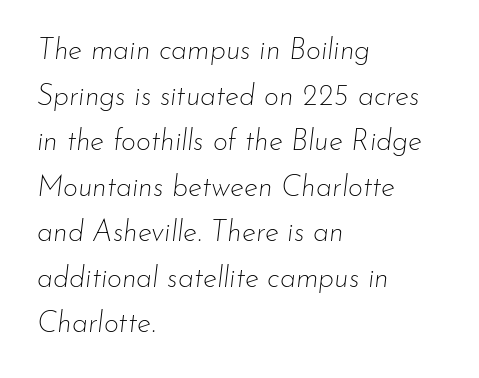
A student would call this left alignment; a typographer would say flush left, rag right. Stem width sits at or under what a default text font uses. Leading: standard. Looking at the ascenders, they clearly lean. What stands out about the letter spacing? Nothing — it is the standard amount. The foot of each line stays bare and open.
